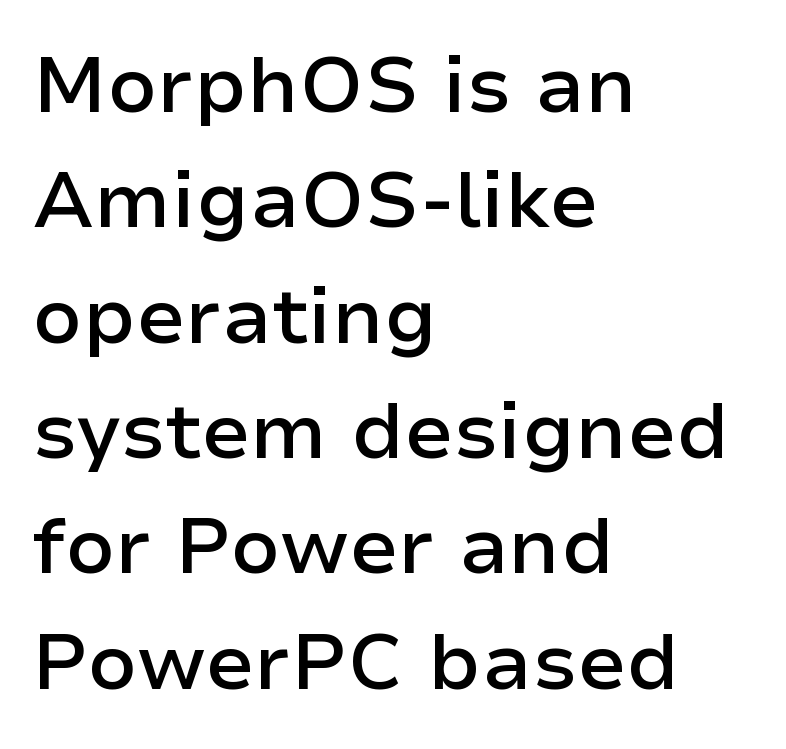
Here the designer chose a conventional face with non-uniform glyph widths. Reading down the column, the eye jumps a familiar distance to each next line. The rendering anchors every line to the left-hand side. Look at the stroke-to-counter ratio: somewhat heavy, a semibold. What stands out about the letter spacing? Nothing — it is the standard amount. The lettering holds an erect, upright posture throughout.
